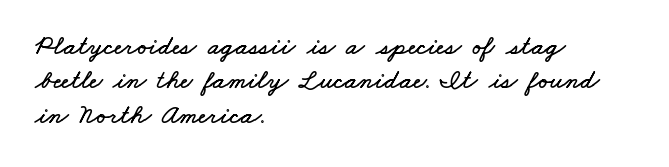
Any mark beneath the type? The region is blank. Horizontal bands of white between lines are of average thickness. The line texture is even and compact thanks to regular tracking. Every row of glyphs begins at an identical x-position on the left.
